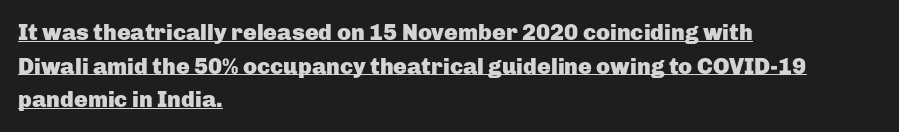
Q: Is the text bold? A: Yes.
Q: Is the text italic (slanted)? A: No, it is upright.
Q: Is the text underlined? A: Yes.
Q: How is the paragraph aligned? A: Left-aligned.
Q: Is the spacing between letters normal or unusually wide? A: Normal.
Q: Is the spacing between lines tight, normal or loose? A: Normal.
